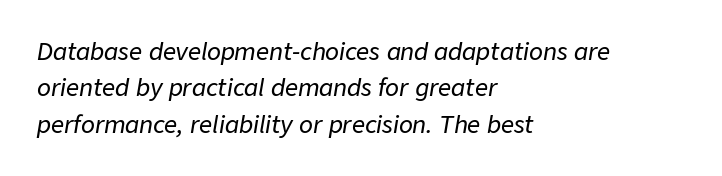
{"italic": "yes", "lean": "right", "slant_degrees": 9, "underline": "no", "align": "left", "line_spacing": "normal", "line_spacing_ratio": 1.58, "letter_spacing": "normal", "letter_spacing_em": 0.0, "glyph_px": 23}
